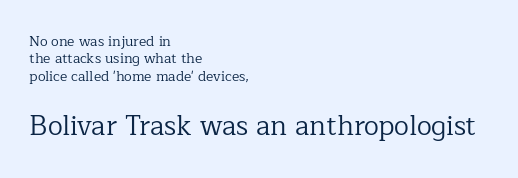
Caption: face not bold, strokes unweighted. Ascenders rise straight up at ninety degrees. The typesetter chose a ragged-right arrangement here. Any mark beneath the type? The region is blank.
